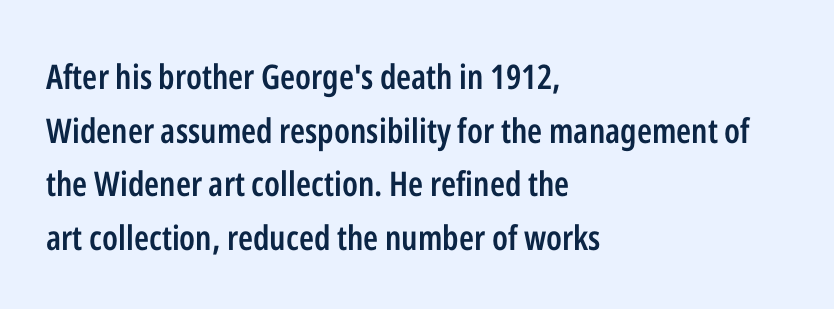
Q: Is the text bold? A: Semi-bold.
Q: Is the text italic (slanted)? A: No, it is upright.
Q: Is the typeface a serif or a sans-serif typeface? A: Sans-serif.
Q: Is the text underlined? A: No.
Q: How is the paragraph aligned? A: Left-aligned.
Q: Is the spacing between letters normal or unusually wide? A: Normal.
Q: Is the spacing between lines tight, normal or loose? A: Normal.
Q: Width (condensed, normal, or wide)? A: Condensed.
Q: Stroke contrast? A: Low.
Q: x-height? A: Medium.
Q: Monospaced? A: No.
